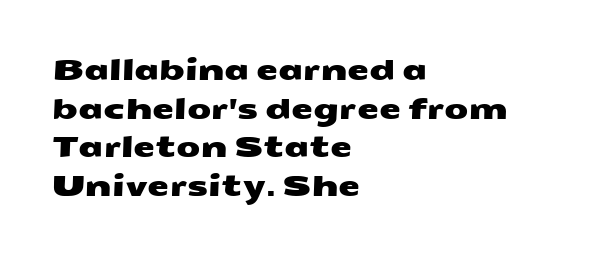
The image shows 28 px wide sans-serif type; set left-aligned, normal line spacing (1.38x), normal letter spacing, not underlined; medium stroke contrast and a medium x-height.
